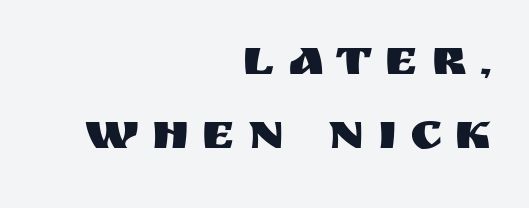
The image shows 51 px sans-serif type, upright; set right-aligned, normal line spacing (1.46x), unusually wide letter spacing (+0.25 em), not underlined; medium stroke contrast and a large x-height.
